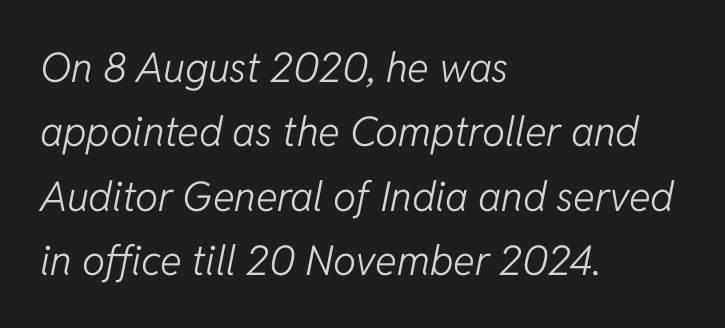
The image shows 41 px light type, italic (leaning right); set left-aligned, normal line spacing (1.57x), normal letter spacing, not underlined; low stroke contrast and a medium x-height.
